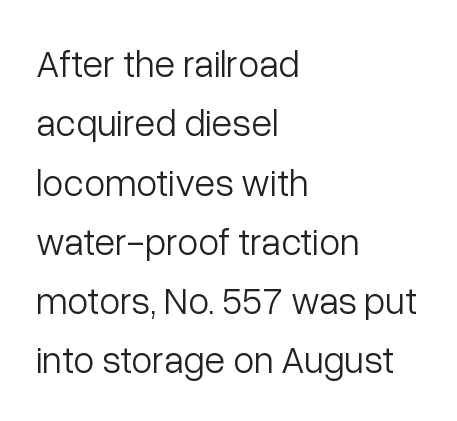
{"serif": "no", "italic": "no", "bold": "no", "weight": "light", "width": "normal", "stroke_contrast": "low", "x_height": "medium", "monospaced": "no", "underline": "no", "align": "left", "line_spacing": "normal", "line_spacing_ratio": 1.56, "letter_spacing": "normal", "letter_spacing_em": 0.0, "glyph_px": 38}
